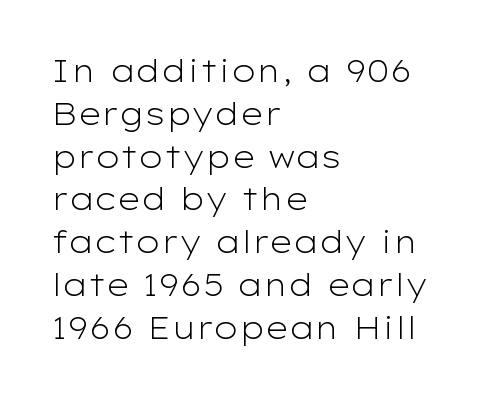
Nobody drew a line under any word here. Style check: upright. The letters advance in unequal steps, a hallmark of proportional type. The rendering shows plain stroke endings on the letterforms — a sans-serif design. In terms of letterspacing, this is plain default setting.
